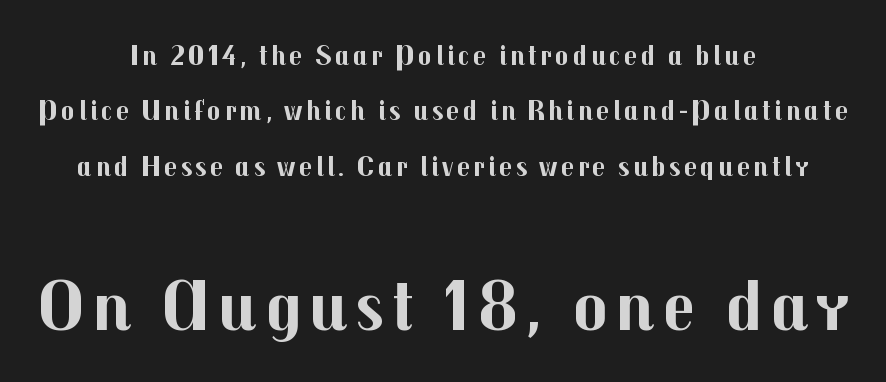
Q: Is the text bold? A: Yes.
Q: Is the text italic (slanted)? A: No, it is upright.
Q: Is the typeface a serif or a sans-serif typeface? A: Sans-serif.
Q: Is the text underlined? A: No.
Q: How is the paragraph aligned? A: Centered.
Q: Is the spacing between lines tight, normal or loose? A: Loose.
Q: Which block of text is set in a larger size, the first (top) or the second (bottom)? A: The second (bottom) one.
Q: Width (condensed, normal, or wide)? A: Normal.
Q: Stroke contrast? A: Medium.
Q: x-height? A: Medium.
Q: Monospaced? A: No.
